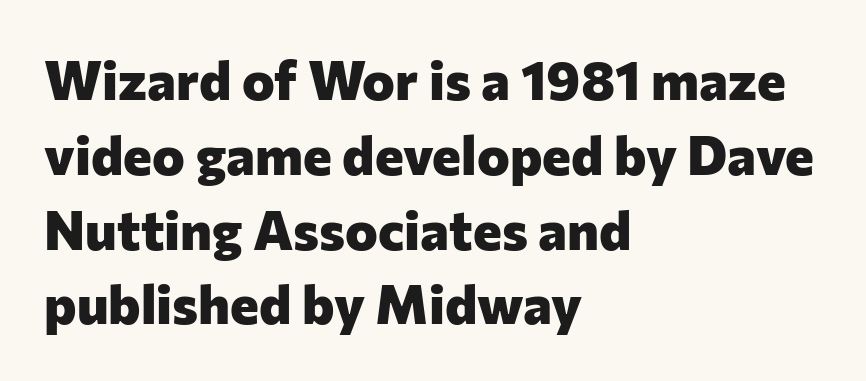
The image shows 55 px heavy sans-serif type, upright; set left-aligned, normal line spacing (1.36x), normal letter spacing, not underlined; low stroke contrast and a medium x-height.
